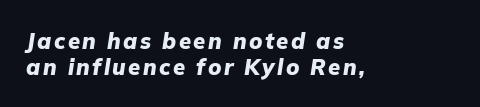
If you drew a line through each stem, it would be angled. Each line starts at the same left margin while the right side varies. Just letters on the line, the space beneath them empty. Compared with an ordinary text face, these strokes are far heavier — a full bold.
